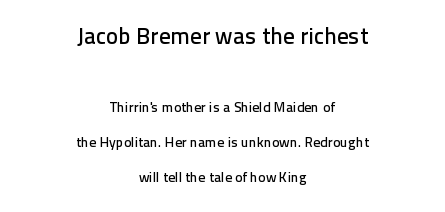
{"italic": "no", "underline": "no", "align": "center", "line_spacing": "loose", "line_spacing_ratio": 2.48, "letter_spacing": "normal", "letter_spacing_em": 0.0, "larger_block": "first", "size_ratio": 1.64, "glyph_px": 23}
